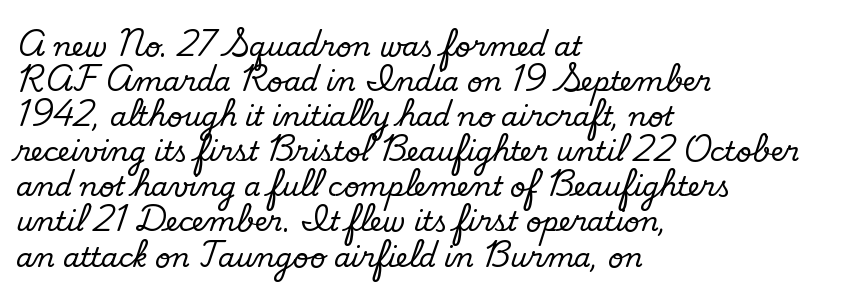
Leading: standard. Characters follow at the spacing the type designer built in. Where is the straight margin? On the left. A quiet, ordinary-to-light weight characterises the typeface. Decoration check: the copy has no underline.
